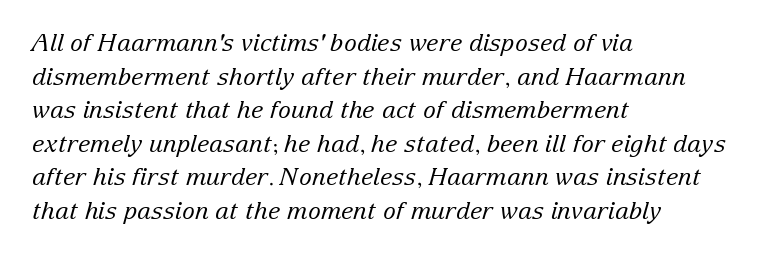
Q: Is the text bold? A: No.
Q: Is the text italic (slanted)? A: Yes, it leans right by about 15 degrees.
Q: Is the text underlined? A: No.
Q: How is the paragraph aligned? A: Left-aligned.
Q: Is the spacing between letters normal or unusually wide? A: Normal.
Q: Is the spacing between lines tight, normal or loose? A: Normal.
